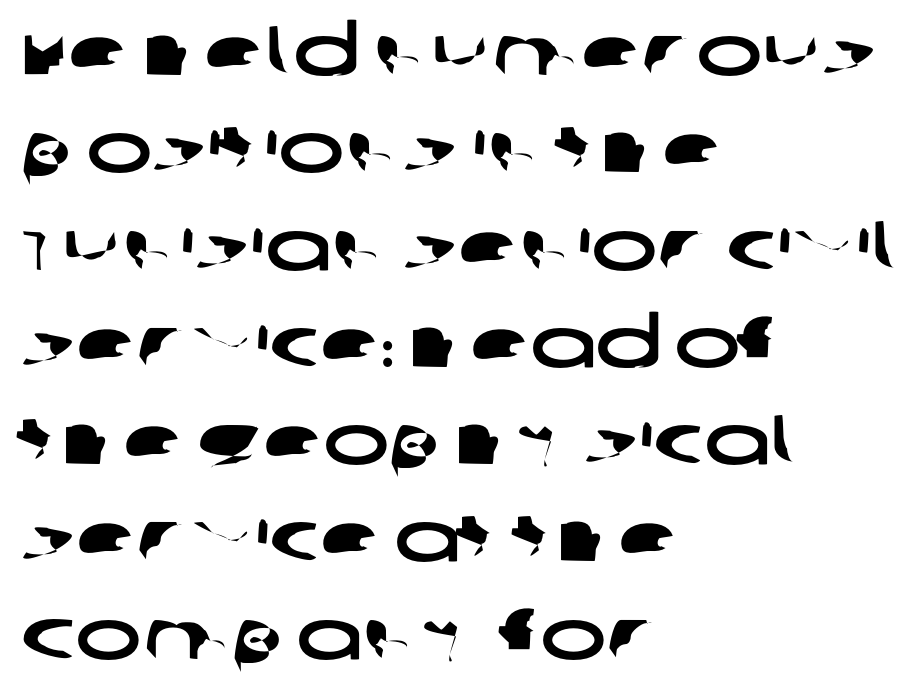
The image shows 70 px wide sans-serif type; set left-aligned, normal line spacing (1.39x), normal letter spacing, not underlined; low stroke contrast and a large x-height.
